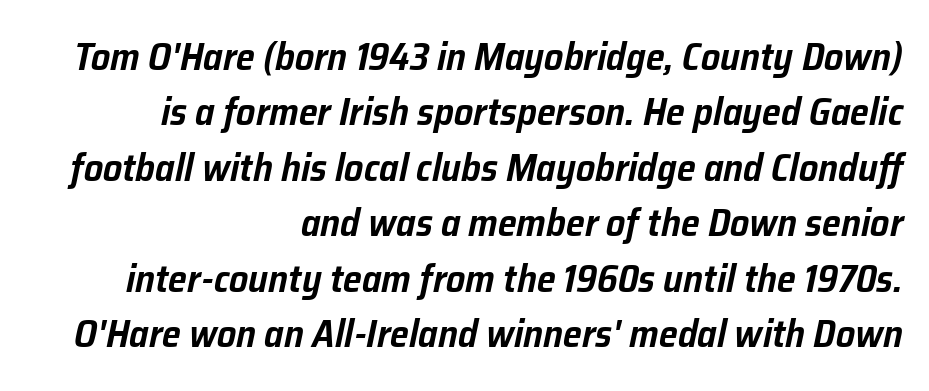
The image shows 38 px text type, italic (leaning right); set right-aligned, normal line spacing (1.46x), normal letter spacing, not underlined; low stroke contrast and a medium x-height.
